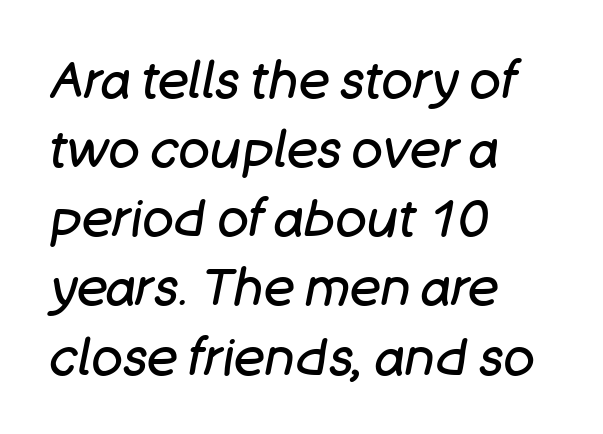
Q: Is the text bold? A: No.
Q: Is the text italic (slanted)? A: Yes, it leans right by about 11 degrees.
Q: Is the text underlined? A: No.
Q: How is the paragraph aligned? A: Left-aligned.
Q: Is the spacing between letters normal or unusually wide? A: Normal.
Q: Is the spacing between lines tight, normal or loose? A: Normal.
Q: Width (condensed, normal, or wide)? A: Normal.
Q: Stroke contrast? A: Low.
Q: x-height? A: Large.
Q: Monospaced? A: No.
